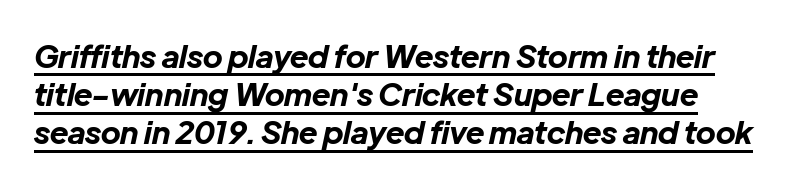
The image shows 31 px bold type, italic (leaning right); set line spacing 1.23x, normal letter spacing, underlined; low stroke contrast and a medium x-height.
